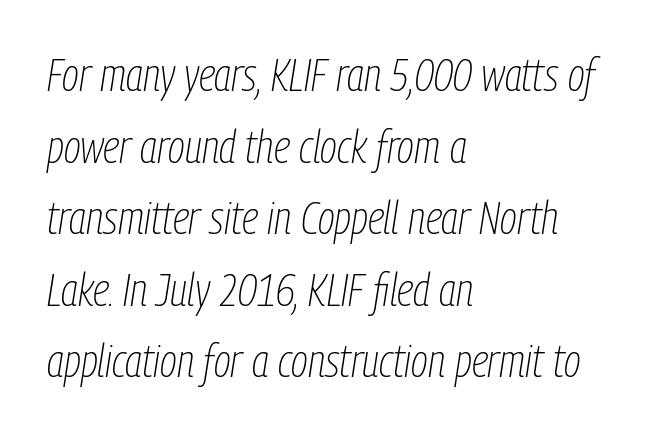
Q: Is the text bold? A: No.
Q: Is the text italic (slanted)? A: Yes, it leans right by about 9 degrees.
Q: Is the text underlined? A: No.
Q: How is the paragraph aligned? A: Left-aligned.
Q: Is the spacing between letters normal or unusually wide? A: Normal.
Q: Is the spacing between lines tight, normal or loose? A: Normal.
Q: Width (condensed, normal, or wide)? A: Condensed.
Q: Stroke contrast? A: Low.
Q: x-height? A: Medium.
Q: Monospaced? A: No.
